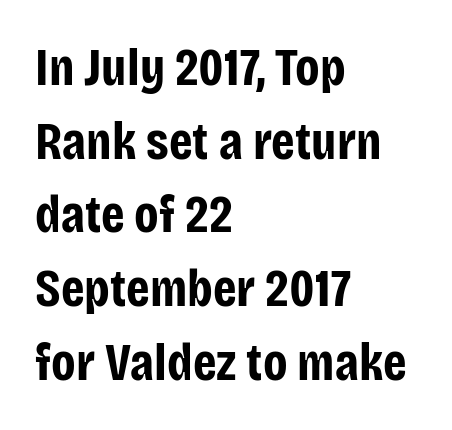
The image shows 53 px bold, condensed sans-serif type, upright; set left-aligned, normal line spacing (1.39x), normal letter spacing, not underlined; low stroke contrast and a large x-height.
